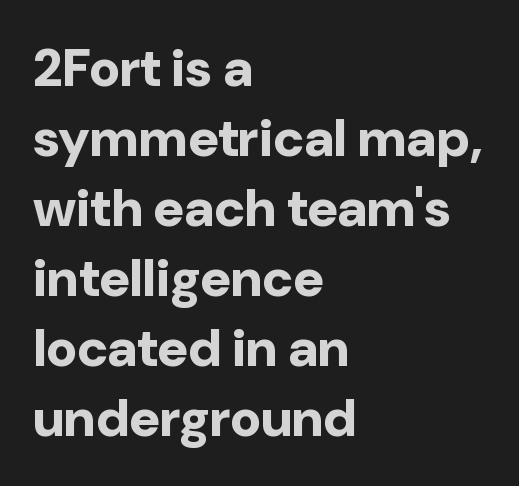
Q: Is the text bold? A: Yes.
Q: Is the text italic (slanted)? A: No, it is upright.
Q: Is the typeface a serif or a sans-serif typeface? A: Sans-serif.
Q: Is the text underlined? A: No.
Q: How is the paragraph aligned? A: Left-aligned.
Q: Is the spacing between letters normal or unusually wide? A: Normal.
Q: Is the spacing between lines tight, normal or loose? A: Normal.
Q: Width (condensed, normal, or wide)? A: Normal.
Q: Stroke contrast? A: Low.
Q: x-height? A: Medium.
Q: Monospaced? A: No.
